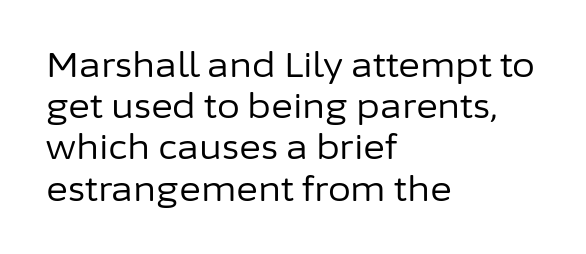
Type style note: lacks serifs. Honestly, the row spacing looks completely unremarkable. The face looks like a standard text weight, possibly lighter. The letters advance in unequal steps, a hallmark of proportional type.
